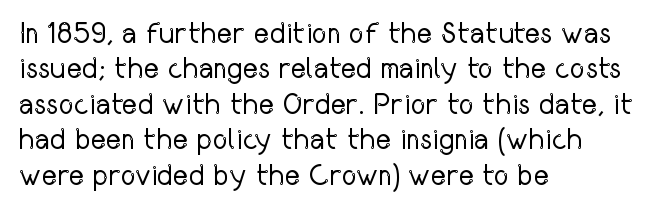
{"serif": "no", "italic": "no", "bold": "no", "weight": "regular", "width": "condensed", "stroke_contrast": "low", "x_height": "medium", "monospaced": "no", "underline": "no", "align": "left", "line_spacing_ratio": 1.22, "letter_spacing": "normal", "letter_spacing_em": 0.0, "glyph_px": 29}
